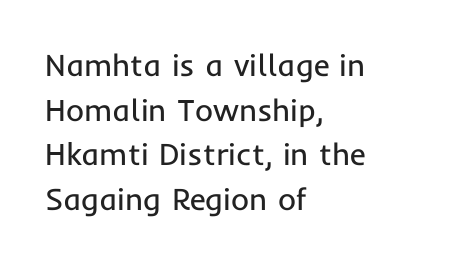
The image shows 31 px regular-weight sans-serif type, upright; set left-aligned, normal line spacing (1.44x), normal letter spacing, not underlined; low stroke contrast and a medium x-height.
